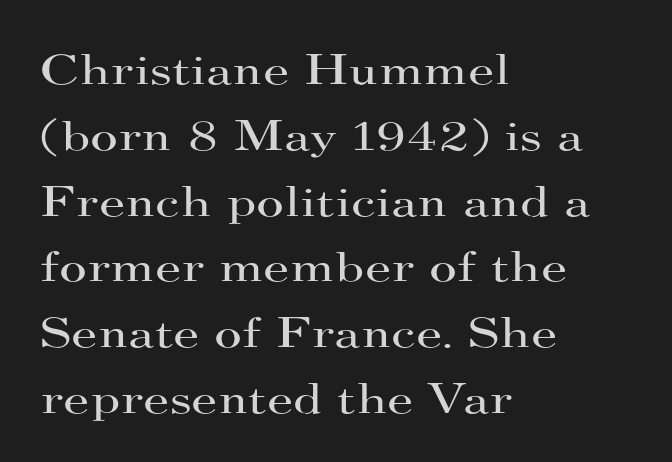
Q: Is the text bold? A: No.
Q: Is the text italic (slanted)? A: No, it is upright.
Q: Is the typeface a serif or a sans-serif typeface? A: Serif.
Q: Is the text underlined? A: No.
Q: How is the paragraph aligned? A: Left-aligned.
Q: Is the spacing between letters normal or unusually wide? A: Normal.
Q: Is the spacing between lines tight, normal or loose? A: Normal.
Q: Width (condensed, normal, or wide)? A: Wide.
Q: Stroke contrast? A: High.
Q: x-height? A: Small.
Q: Monospaced? A: No.
